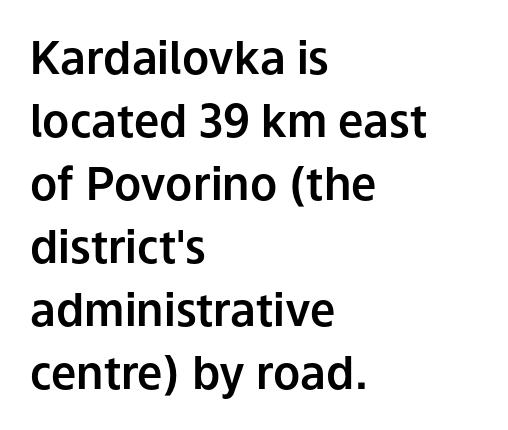
The area under the type is left untouched. This sample has the flowing, uneven cadence of proportional lettering. Observe the absence of serifs on each vertical stroke in this sample. The lettering stays uniformly vertical, giving the passage a roman look. The block of text has a typical density, with ordinary space between rows.
